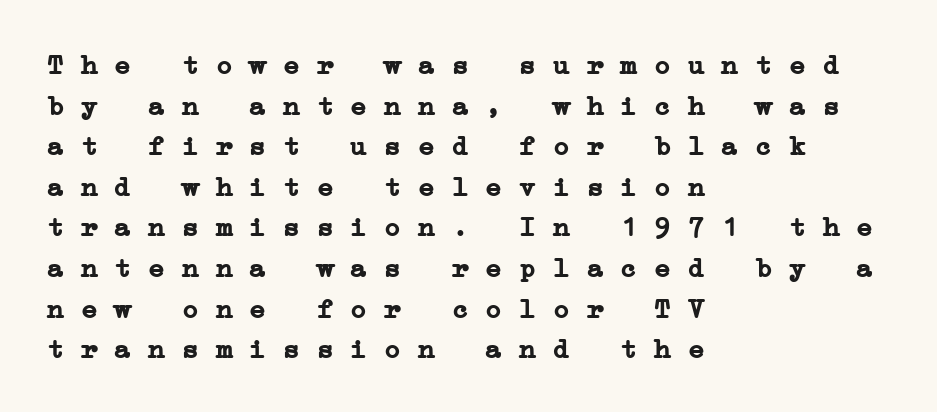
{"serif": "yes", "bold": "yes", "weight": "semibold", "width": "wide", "stroke_contrast": "low", "x_height": "medium", "monospaced": "yes", "underline": "no", "align": "left", "line_spacing": "normal", "line_spacing_ratio": 1.45, "letter_spacing": "normal", "letter_spacing_em": 0.0, "glyph_px": 28}
